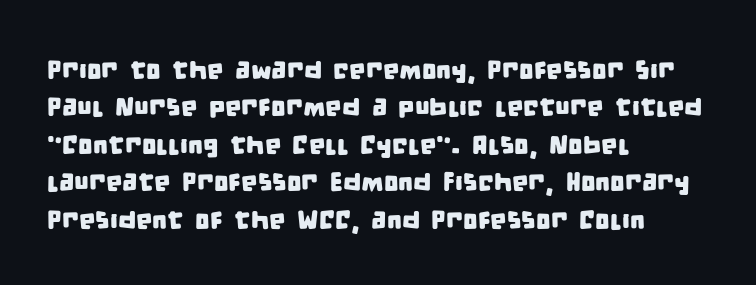
The image shows 26 px text type; set left-aligned, normal line spacing (1.44x), normal letter spacing, not underlined.
